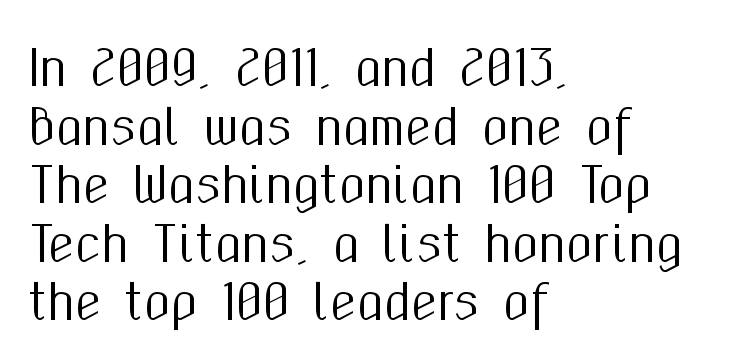
Glyph-to-glyph distance matches everyday printed text. No italicization has been applied; the sample stays upright. The type family on display is of the sans-serif kind. Decoration check: the copy has no underline. Horizontally, the lines are justified to the leading edge only. Do the characters align in a grid? No, the font is proportional.
